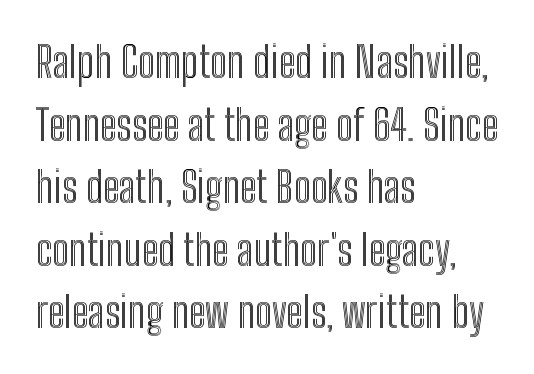
The image shows 42 px condensed type, upright; set left-aligned, normal line spacing (1.49x), normal letter spacing, not underlined; a medium x-height.
